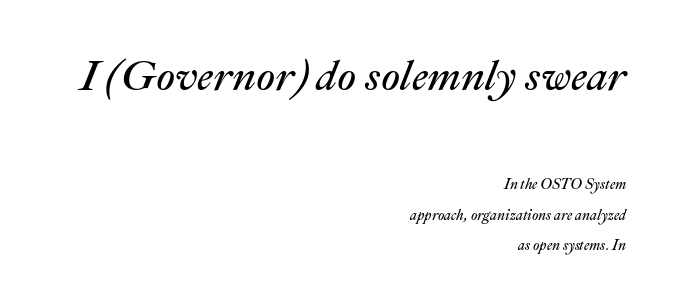
{"italic": "yes", "lean": "right", "slant_degrees": 22, "bold": "no", "weight": "regular", "width": "normal", "stroke_contrast": "medium", "x_height": "medium", "monospaced": "no", "underline": "no", "align": "right", "line_spacing": "loose", "line_spacing_ratio": 2.18, "letter_spacing": "normal", "letter_spacing_em": 0.0, "larger_block": "first", "size_ratio": 3.0, "glyph_px": 42}
